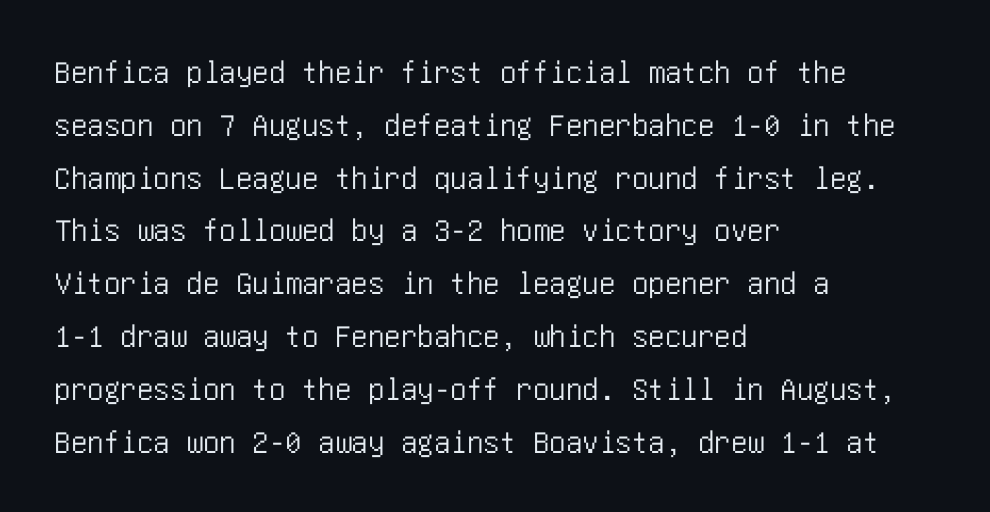
Q: Is the text italic (slanted)? A: No, it is upright.
Q: Is the typeface a serif or a sans-serif typeface? A: Sans-serif.
Q: Is the text underlined? A: No.
Q: How is the paragraph aligned? A: Left-aligned.
Q: Is the spacing between letters normal or unusually wide? A: Normal.
Q: Is the spacing between lines tight, normal or loose? A: Normal.
Q: Width (condensed, normal, or wide)? A: Condensed.
Q: Stroke contrast? A: Low.
Q: x-height? A: Large.
